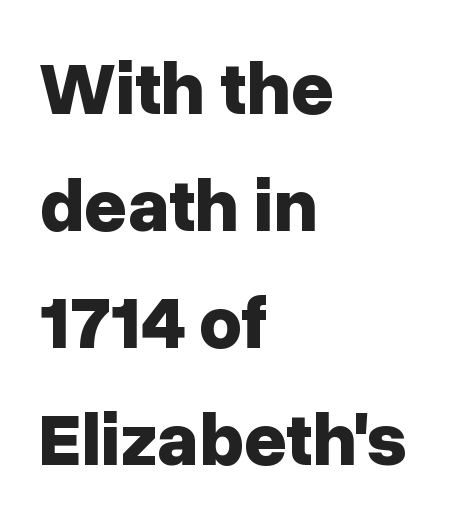
Typesetter's note: full bold, strokes at maximum text heaviness. The face used here is proportionally spaced, like ordinary book or web type. Reading down the block, your eye returns to a fixed left position each line. Honestly, the letter spacing is just normal — you wouldn't notice it.
